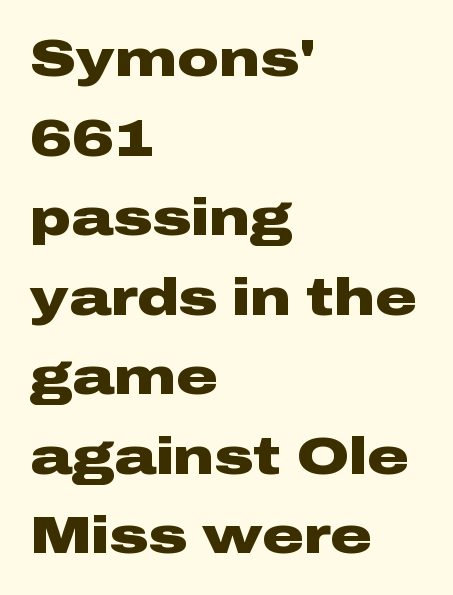
Q: Is the text bold? A: Yes.
Q: Is the text italic (slanted)? A: No, it is upright.
Q: Is the typeface a serif or a sans-serif typeface? A: Sans-serif.
Q: Is the text underlined? A: No.
Q: How is the paragraph aligned? A: Left-aligned.
Q: Is the spacing between letters normal or unusually wide? A: Normal.
Q: Is the spacing between lines tight, normal or loose? A: Normal.
Q: Width (condensed, normal, or wide)? A: Wide.
Q: Stroke contrast? A: Low.
Q: x-height? A: Medium.
Q: Monospaced? A: No.
